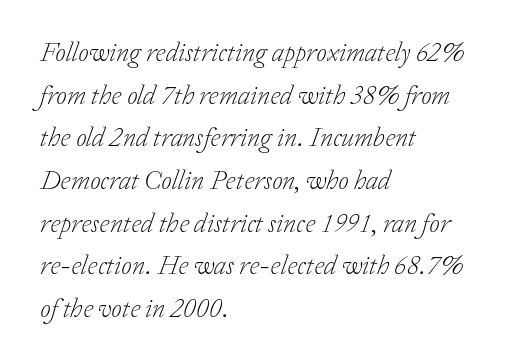
Q: Is the text bold? A: No.
Q: Is the text italic (slanted)? A: Yes, it leans right by about 20 degrees.
Q: Is the text underlined? A: No.
Q: How is the paragraph aligned? A: Left-aligned.
Q: Is the spacing between letters normal or unusually wide? A: Normal.
Q: Is the spacing between lines tight, normal or loose? A: Normal.
